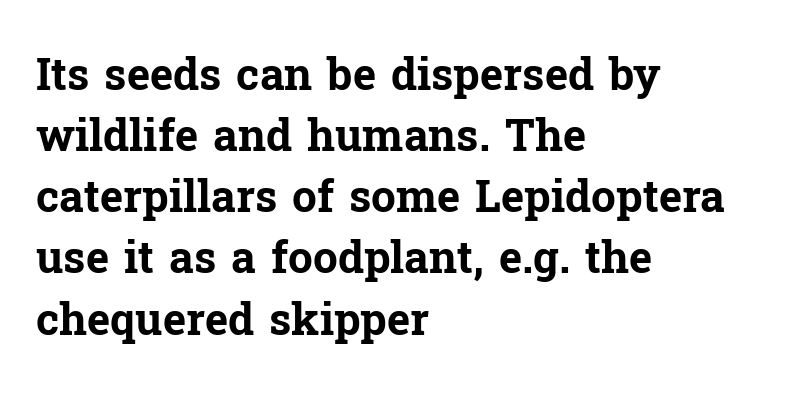
Do the characters align in a grid? No, the font is proportional. Words float on clear page, feet unadorned. All the whitespace from short lines collects on the right. Emphasis by weight is at full strength: bold. Horizontal bands of white between lines are of average thickness. In terms of letterspacing, this is plain default setting.
